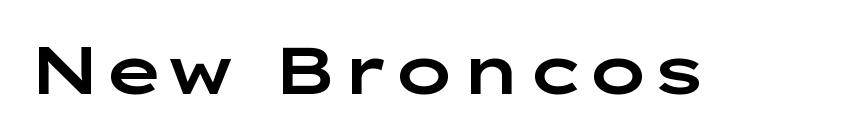
The passage shown is typeset with a sans-serif family. Varying glyph widths throughout — classic text-font behaviour. Descenders are the only things crossing below the line. Notice how the stems are strictly vertical — no italics here.
